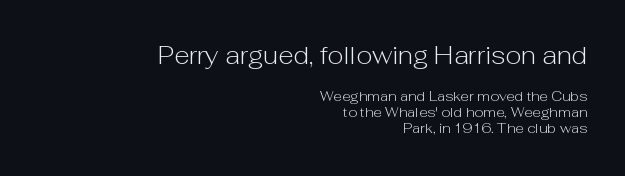
Default kerning and tracking; the words read as compact shapes. A clean baseline with only descenders dipping below it. Leading is clearly below the norm, producing a dense column. Caption: upper text group enlarged, lower text group reduced. In terms of posture, this sample is upright. A flush-right, rag-left setting is used for this passage.
